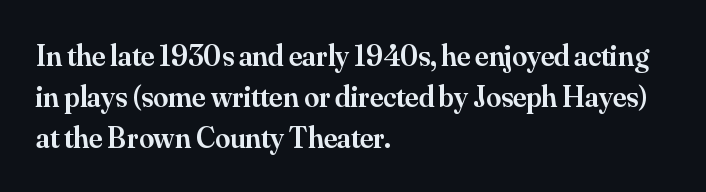
Default kerning and tracking; the words read as compact shapes. Type without underlining. This sample has the flowing, uneven cadence of proportional lettering. Short and long lines alike share a common starting point at left. Italic: no, the glyphs are upright roman. One glance says typical: line gaps are just what's usual.
